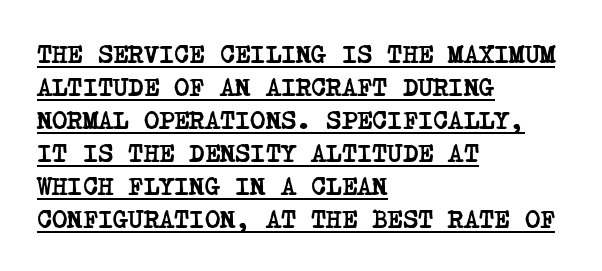
Q: Is the text bold? A: Yes.
Q: Is the text underlined? A: Yes.
Q: How is the paragraph aligned? A: Left-aligned.
Q: Is the spacing between letters normal or unusually wide? A: Normal.
Q: Is the spacing between lines tight, normal or loose? A: Normal.
